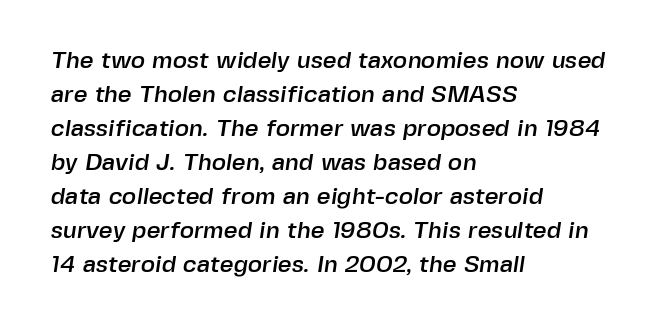
Q: Is the text underlined? A: No.
Q: How is the paragraph aligned? A: Left-aligned.
Q: Is the spacing between letters normal or unusually wide? A: Normal.
Q: Is the spacing between lines tight, normal or loose? A: Normal.
